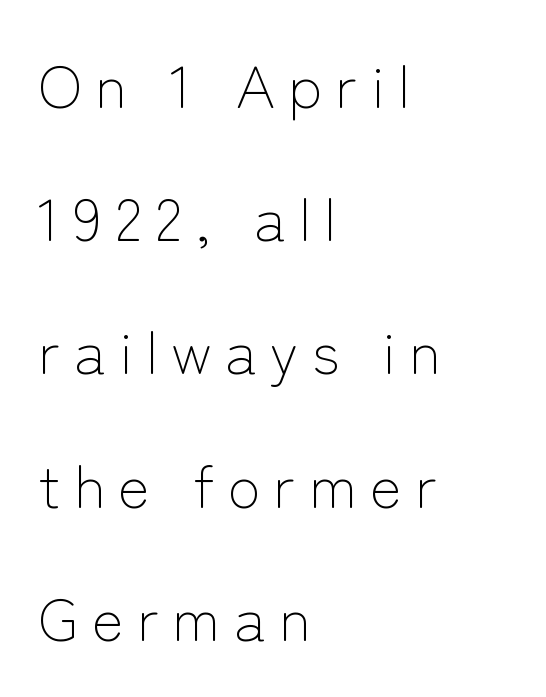
Summary of weight: not heavy and not bold. Honestly, the letter spacing is so wide it's the main thing you notice. This block would shrink considerably if given ordinary leading; it's expanded now. Compared with a centered layout, this one pins lines to the left instead. Does the lettering tilt? It doesn't — this is upright.
